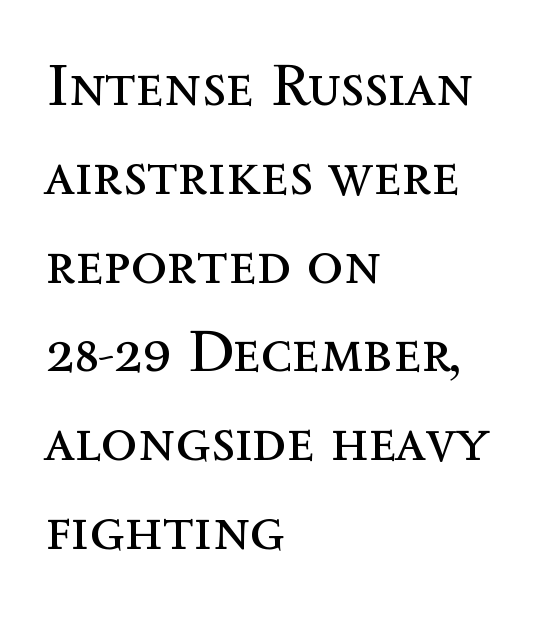
Q: Is the text bold? A: No.
Q: Is the text italic (slanted)? A: No, it is upright.
Q: Is the text underlined? A: No.
Q: How is the paragraph aligned? A: Left-aligned.
Q: Is the spacing between letters normal or unusually wide? A: Normal.
Q: Is the spacing between lines tight, normal or loose? A: Normal.
Q: Width (condensed, normal, or wide)? A: Normal.
Q: x-height? A: Medium.
Q: Monospaced? A: No.
